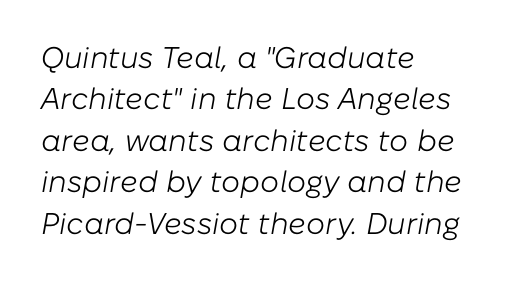
A typesetter would call this proportional, since set widths differ per character. Each new line begins a customary step beneath the previous one. Yep, that's italic — everything's leaning. Each line starts at the same left margin while the right side varies. The letters look calm and open, with moderate or lighter stems. Nothing unusual about the tracking: characters are spaced as the font intends.
